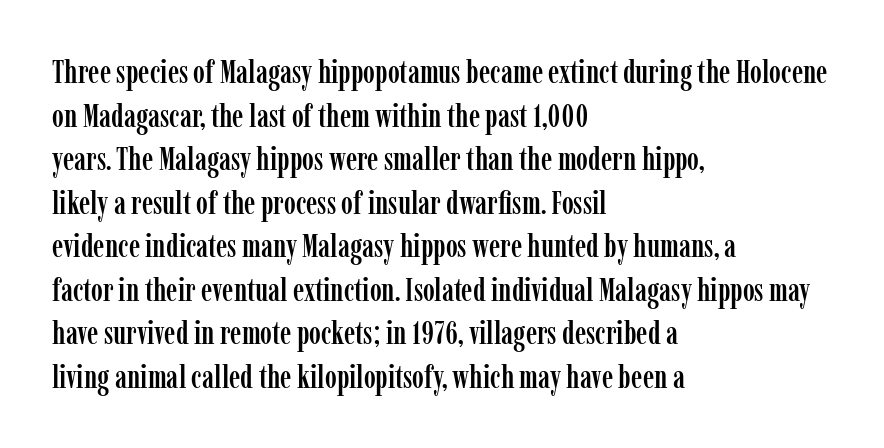
Check under the words: just untouched page. Evenly set lines give the paragraph a standard silhouette. Observe the serifs anchoring each vertical stroke in this sample. Look at the tracking — it's just the regular setting, nothing added. The font's upright variant was chosen for this text. The paragraph has a hard left edge and a soft right edge.
